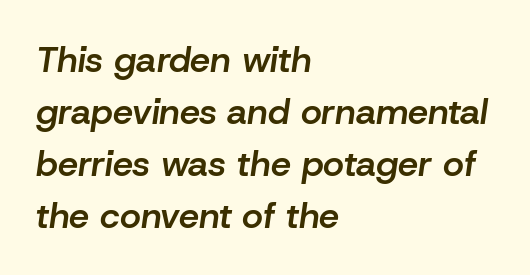
The image shows 36 px semibold type, italic (leaning right); set left-aligned, normal line spacing (1.44x), normal letter spacing, not underlined; low stroke contrast and a medium x-height.
